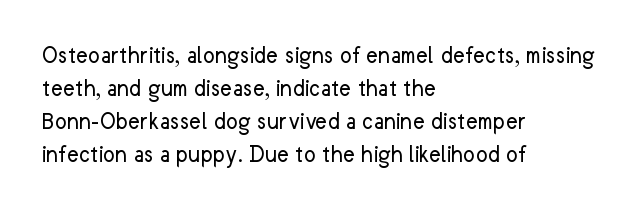
{"italic": "no", "bold": "no", "underline": "no", "align": "left", "line_spacing": "normal", "line_spacing_ratio": 1.32, "letter_spacing": "normal", "letter_spacing_em": 0.0, "glyph_px": 25}
